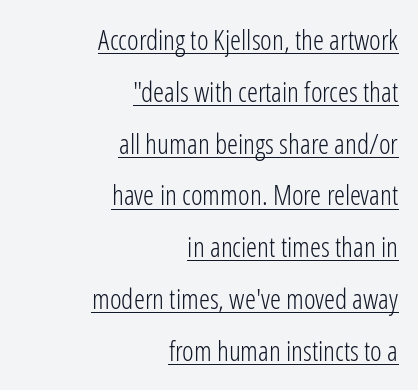
{"serif": "no", "italic": "no", "bold": "no", "weight": "light", "width": "condensed", "stroke_contrast": "low", "x_height": "medium", "monospaced": "no", "underline": "yes", "align": "right", "line_spacing_ratio": 1.85, "letter_spacing": "normal", "letter_spacing_em": 0.0, "glyph_px": 28}
